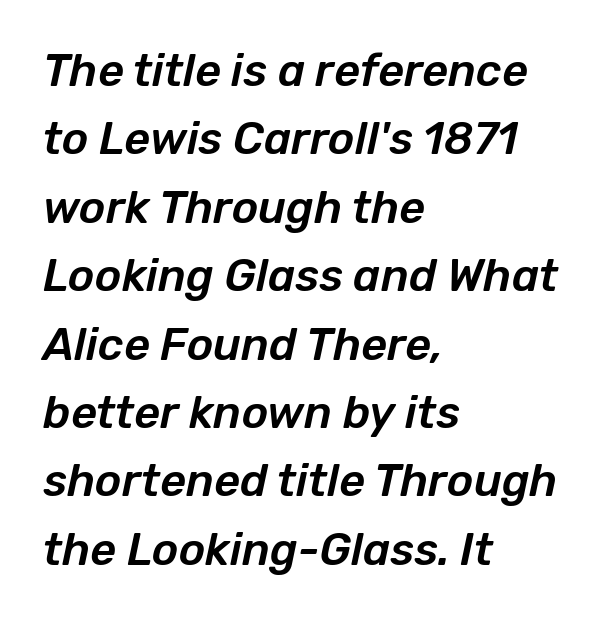
The image shows 45 px text type, italic (leaning right); set left-aligned, normal line spacing (1.52x), normal letter spacing, not underlined; low stroke contrast and a medium x-height.
